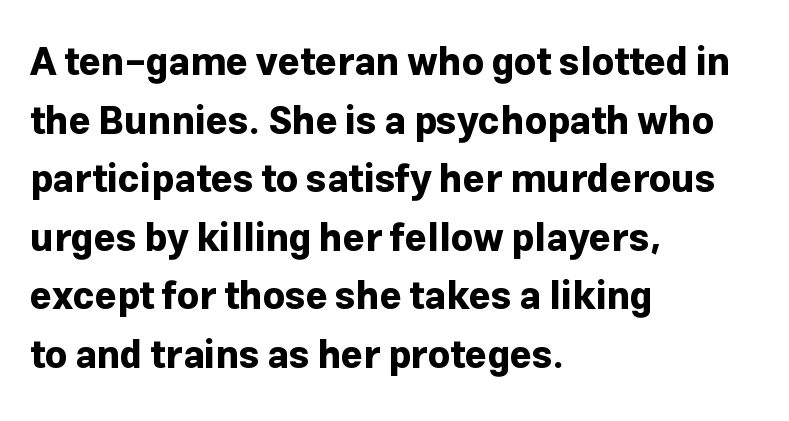
Is there much room between lines? A standard amount, neither cramped nor airy. The letterforms sit shoulder to shoulder at normal distance. The zone under the glyphs is completely vacant. When letters stand straight like this, we call the style roman or upright. Heft: maximum for text — a bold.
